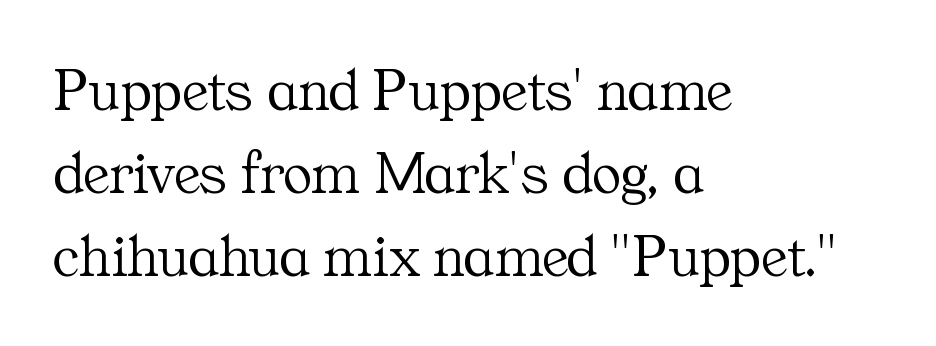
Decoration check: the copy has no underline. Summary of weight: not heavy and not bold. The axis of the letterforms is exactly vertical. Glyph-to-glyph distance matches everyday printed text.
